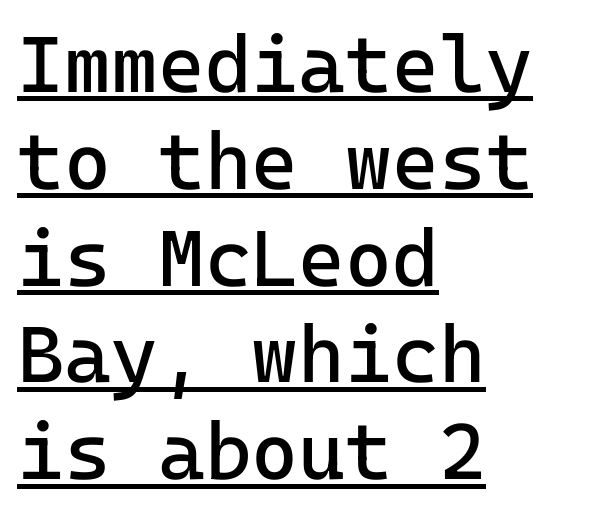
The image shows 80 px regular-weight sans-serif type, upright, monospaced; set left-aligned, line spacing 1.21x, normal letter spacing, underlined; low stroke contrast and a medium x-height.
